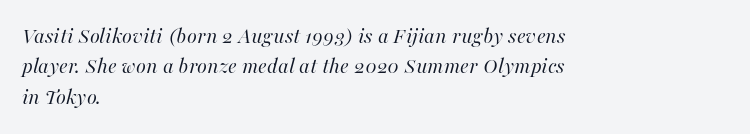
Reading down the block, your eye returns to a fixed left position each line. This is oblique type, the kind used for emphasis or titles. Think standard paragraph weight, or any step lighter than that. Nobody touched the tracking dial on this one.
